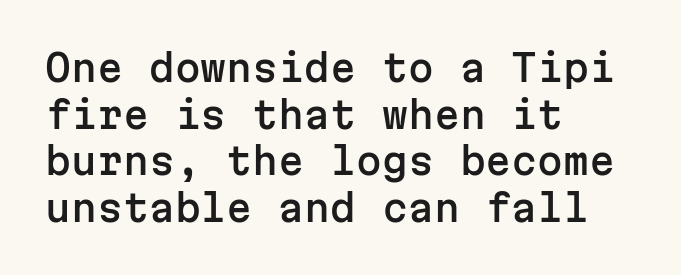
The image shows 37 px sans-serif type, upright, monospaced; set left-aligned, normal line spacing (1.26x), normal letter spacing, not underlined; low stroke contrast and a medium x-height.
